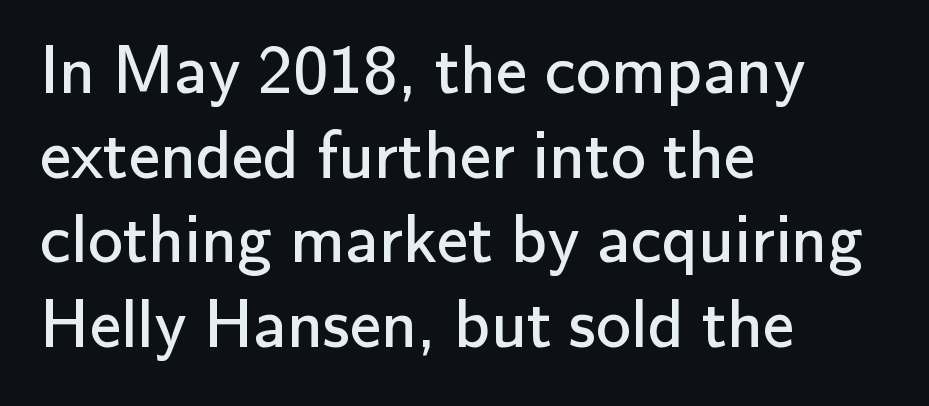
Each letter's strokes conclude bluntly, with no projecting serifs. Every row of glyphs begins at an identical x-position on the left. These lines are rendered in a variable-pitch font. Characters remain perfectly vertical along every line.
